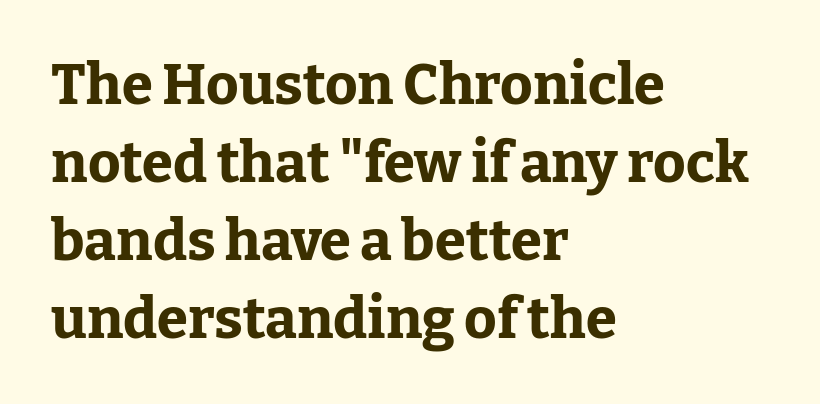
The image shows 56 px bold serif type, upright; set left-aligned, normal line spacing (1.39x), normal letter spacing, not underlined; low stroke contrast and a medium x-height.
